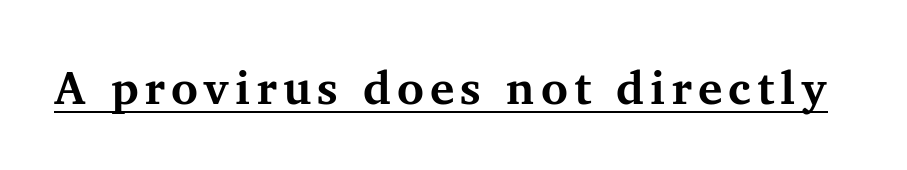
Q: Is the text bold? A: Yes.
Q: Is the text italic (slanted)? A: No, it is upright.
Q: Is the typeface a serif or a sans-serif typeface? A: Serif.
Q: Is the text underlined? A: Yes.
Q: Width (condensed, normal, or wide)? A: Normal.
Q: Stroke contrast? A: Medium.
Q: x-height? A: Medium.
Q: Monospaced? A: No.
